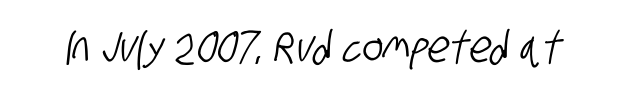
This rendering leaves character spacing at its baseline value. Think of a printed novel: that variable character pitch is what you see here. Decoration check: the copy has no underline. Nothing sits at the stroke ends, so this counts as sans-serif.
